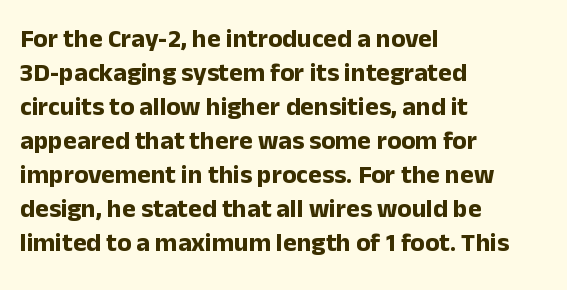
{"italic": "no", "bold": "yes", "underline": "no", "align": "left", "line_spacing": "normal", "line_spacing_ratio": 1.31, "letter_spacing": "normal", "letter_spacing_em": 0.0, "glyph_px": 26}
